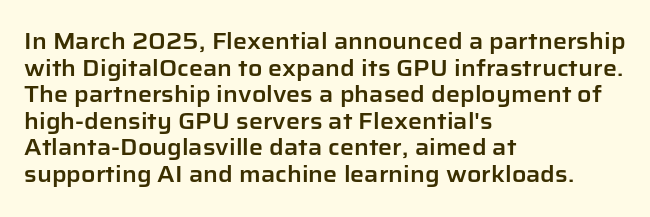
A student would call this left alignment; a typographer would say flush left, rag right. Nobody touched the tracking dial on this one. Tall strokes in this sample are plumb rather than angled. Descenders are the only things crossing below the line.
